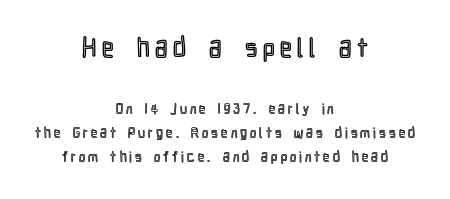
The glyphs are unaccompanied by any horizontal stroke below them. The axis of the letterforms is exactly vertical. The compositor balanced each line on the midline. The tracking jumps out immediately: characters are airy and widely separated.
